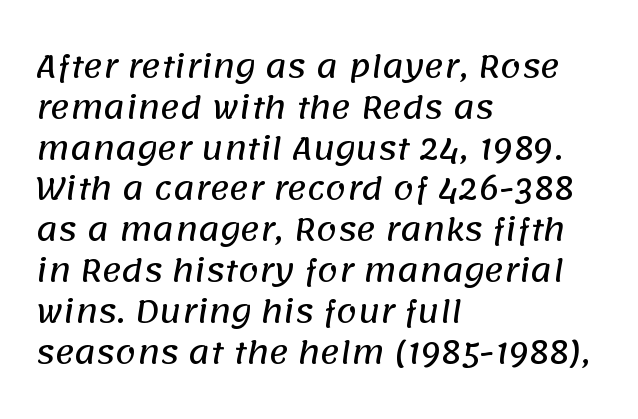
{"serif": "no", "width": "normal", "stroke_contrast": "low", "x_height": "large", "monospaced": "no", "underline": "no", "align": "left", "line_spacing": "normal", "line_spacing_ratio": 1.36, "letter_spacing": "normal", "letter_spacing_em": 0.0, "glyph_px": 30}
